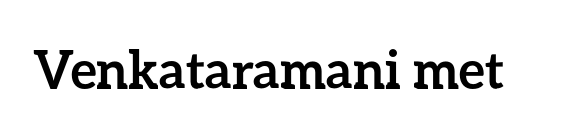
{"italic": "no", "bold": "yes", "weight": "semibold", "width": "normal", "stroke_contrast": "low", "x_height": "medium", "monospaced": "no", "underline": "no", "letter_spacing": "normal", "letter_spacing_em": 0.0, "glyph_px": 51}
